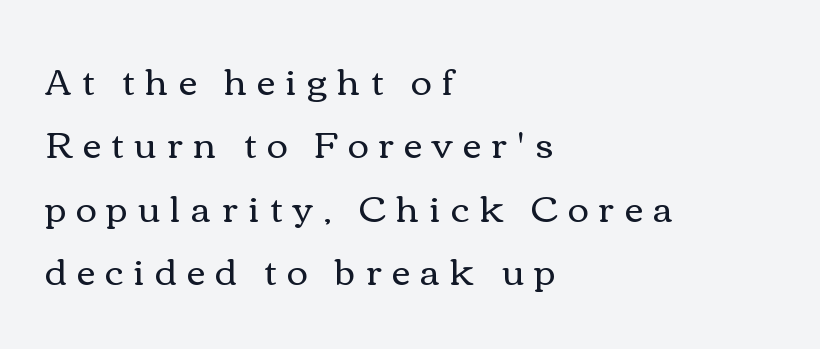
The passage shown has open, widely tracked lettering throughout. Casual observation: everything's shoved over to the left. The space beneath each line is pristine and unruled. Vertical strokes here are truly vertical.
